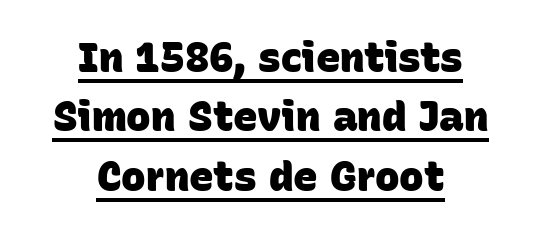
Summary of vertical rhythm: regular, with standard interline spacing. Character widths vary here, with narrow letters taking less room than wide ones. The line texture is even and compact thanks to regular tracking. Regarding serifs, this sample does without them. Alignment: centered.
